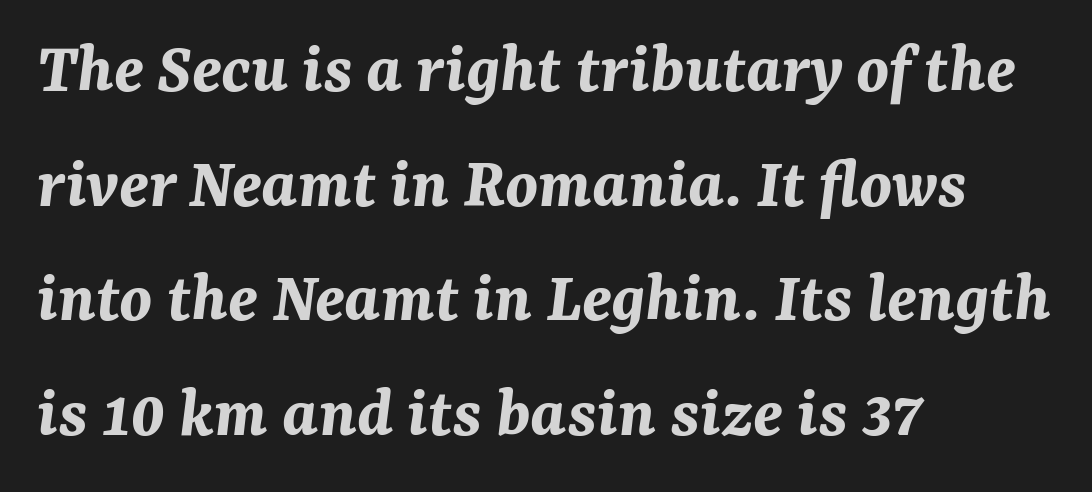
{"italic": "yes", "lean": "right", "slant_degrees": 7, "bold": "yes", "weight": "bold", "width": "normal", "stroke_contrast": "medium", "x_height": "medium", "monospaced": "no", "underline": "no", "align": "left", "line_spacing": "normal", "line_spacing_ratio": 1.57, "letter_spacing": "normal", "letter_spacing_em": 0.0, "glyph_px": 73}
